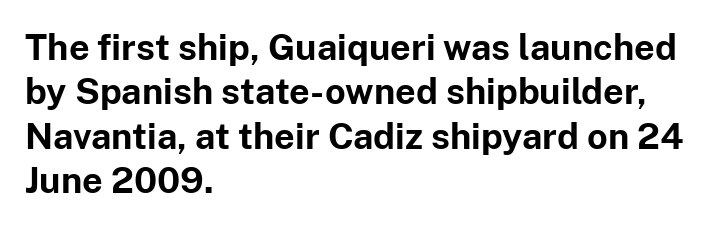
Posture: straight, roman, zero tilt. The strip under each line holds only bare page. The face used here is proportionally spaced, like ordinary book or web type. How are the letters spaced? Ordinarily, with no added tracking. Examine the stroke ends and you'll find no serifs. This sample is left-justified, so line endings fall wherever the words run out.
